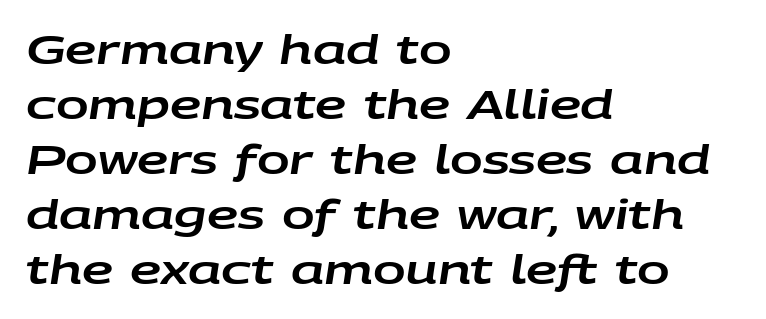
The image shows 39 px wide type, italic (leaning right); set left-aligned, normal line spacing (1.41x), normal letter spacing, not underlined; low stroke contrast and a large x-height.
